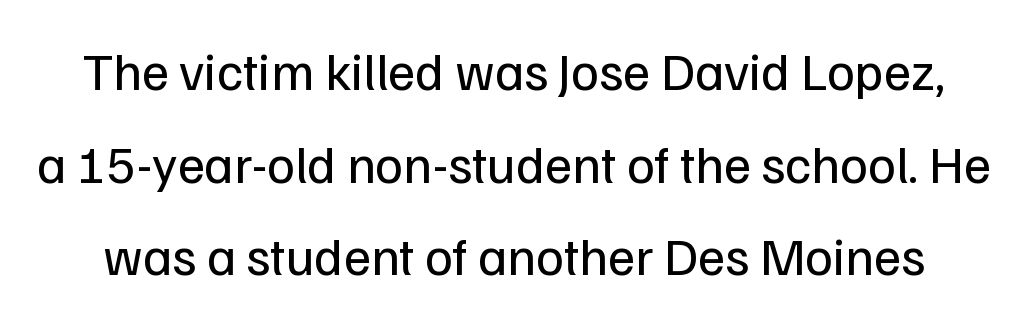
Q: Is the text bold? A: No.
Q: Is the text italic (slanted)? A: No, it is upright.
Q: Is the typeface a serif or a sans-serif typeface? A: Sans-serif.
Q: Is the text underlined? A: No.
Q: Is the spacing between letters normal or unusually wide? A: Normal.
Q: Width (condensed, normal, or wide)? A: Normal.
Q: Stroke contrast? A: Low.
Q: x-height? A: Medium.
Q: Monospaced? A: No.
